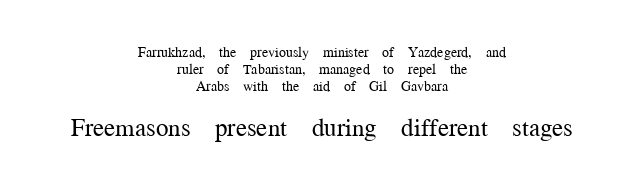
The image shows 25 px text type, upright; set centered, line spacing 1.21x, normal letter spacing, not underlined; the second (bottom) block is 1.79x larger.
